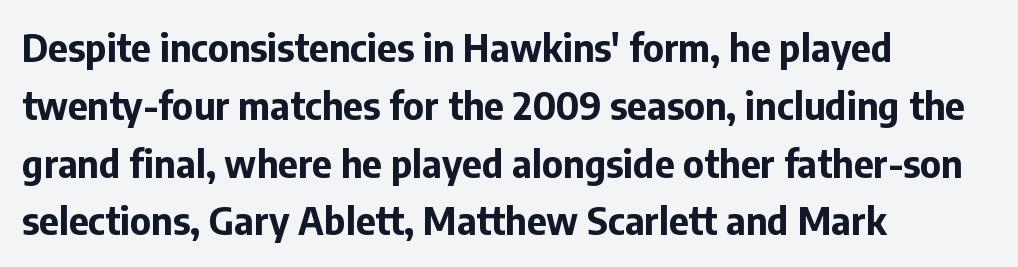
Q: Is the text bold? A: Yes.
Q: Is the text italic (slanted)? A: No, it is upright.
Q: Is the typeface a serif or a sans-serif typeface? A: Sans-serif.
Q: Is the text underlined? A: No.
Q: How is the paragraph aligned? A: Left-aligned.
Q: Is the spacing between letters normal or unusually wide? A: Normal.
Q: Is the spacing between lines tight, normal or loose? A: Normal.
Q: Width (condensed, normal, or wide)? A: Normal.
Q: Stroke contrast? A: Low.
Q: x-height? A: Medium.
Q: Monospaced? A: No.
